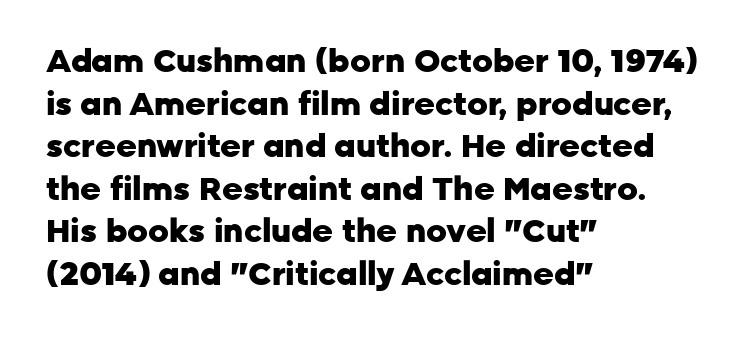
{"serif": "no", "italic": "no", "bold": "yes", "weight": "heavy", "width": "normal", "stroke_contrast": "low", "x_height": "medium", "monospaced": "no", "underline": "no", "align": "left", "line_spacing": "normal", "line_spacing_ratio": 1.33, "letter_spacing": "normal", "letter_spacing_em": 0.0, "glyph_px": 32}
